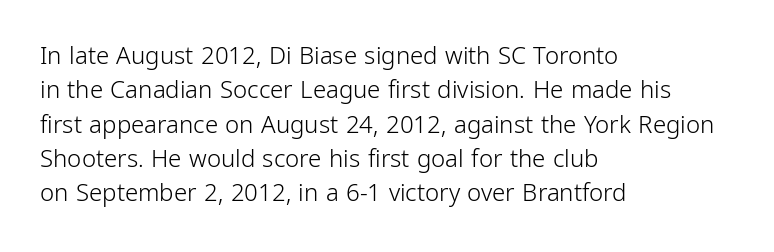
Vertical stems look standard width or narrower in stroke. Default kerning and tracking; the words read as compact shapes. These lines are set flush left with a ragged right edge. The baseline area is clear.
